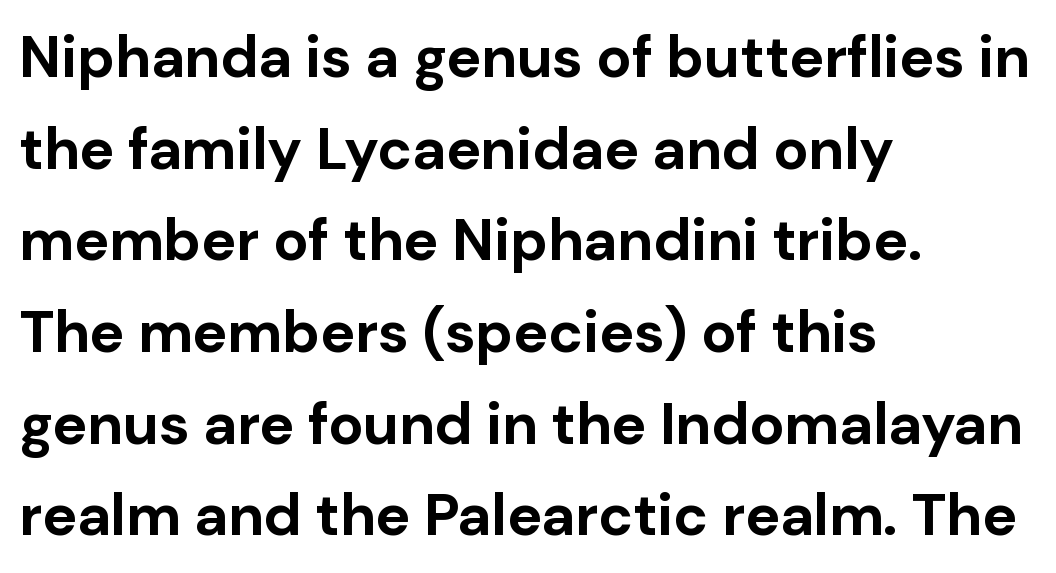
{"serif": "no", "italic": "no", "bold": "yes", "weight": "bold", "width": "normal", "stroke_contrast": "low", "x_height": "medium", "monospaced": "no", "underline": "no", "align": "left", "line_spacing": "normal", "line_spacing_ratio": 1.58, "letter_spacing": "normal", "letter_spacing_em": 0.0, "glyph_px": 58}
